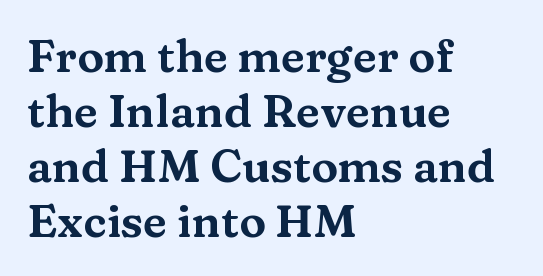
Descenders hang freely into open space. Stroke terminals: seriffed. The rendering uses natural spacing where letterforms have individual widths. The letters sit at their default tracking, neither squeezed nor spread. Ascenders rise straight up at ninety degrees. Where is the straight margin? On the left.
